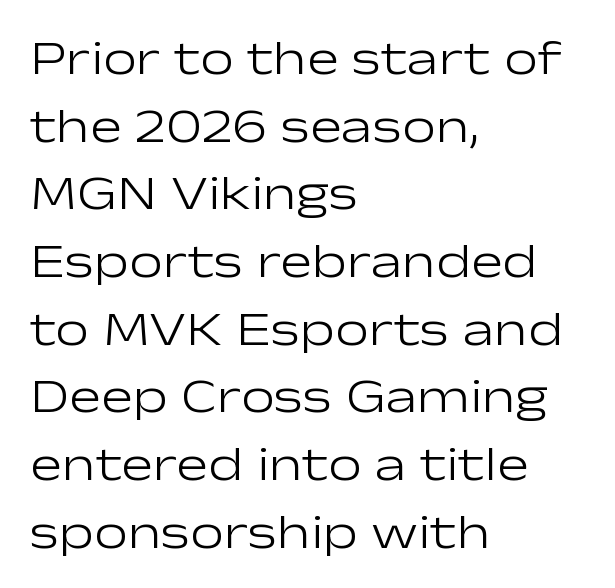
The image shows 48 px light, wide sans-serif type, upright; set left-aligned, normal line spacing (1.41x), normal letter spacing, not underlined; low stroke contrast and a medium x-height.
